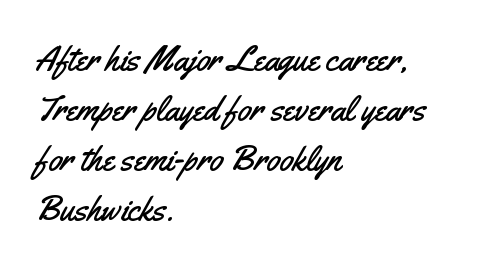
Line starts are locked; line ends wander. Each word holds together tightly as a unit, with standard inter-letter gaps. Regarding leading, the lines here are spaced in the standard way. The glyphs in this specimen are sans serif.
